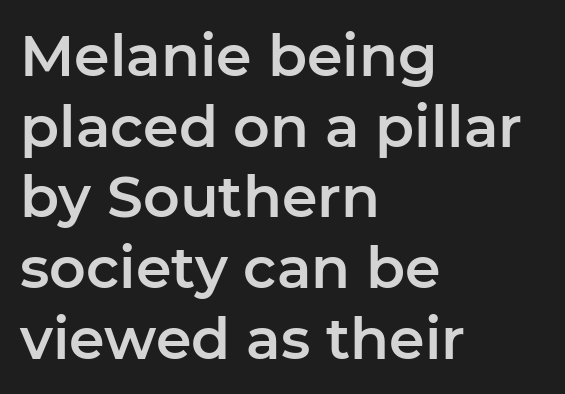
Teacher's note: observe the even left margin — that is flush-left alignment. Words appear dense and cohesive because spacing is normal. A clean baseline with only descenders dipping below it. Proportional: the letters do not fall into vertical columns.
